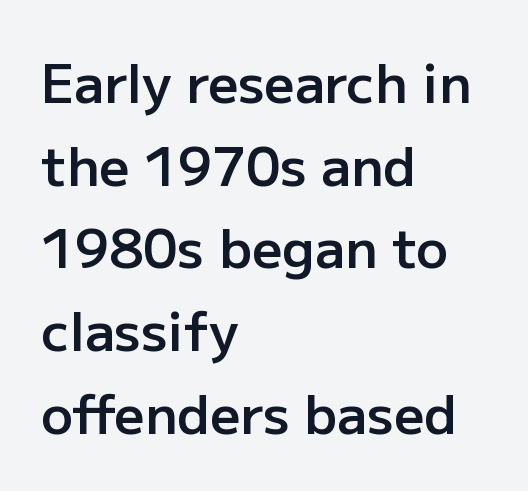
{"serif": "no", "italic": "no", "bold": "semi", "weight": "semibold", "width": "normal", "stroke_contrast": "low", "x_height": "medium", "monospaced": "no", "underline": "no", "align": "left", "line_spacing": "normal", "line_spacing_ratio": 1.56, "letter_spacing": "normal", "letter_spacing_em": 0.0, "glyph_px": 53}
